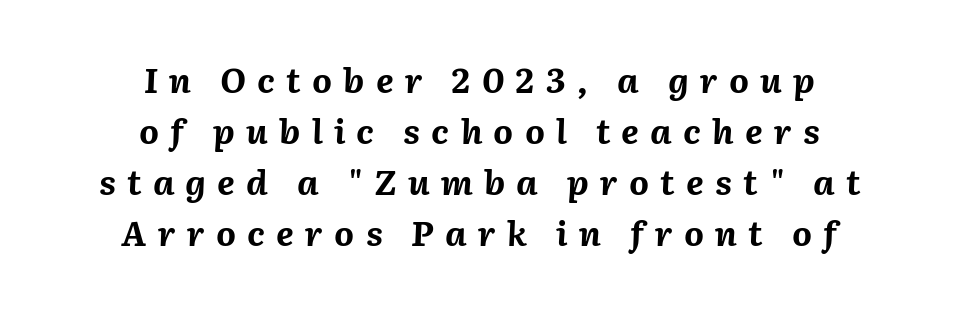
Where is the straight margin? There isn't one; the lines are centered. Quick note: interline space is typical. The tracking reads as deliberately expanded to a designer's eye. Beneath every word, the page is bare. The passage shown is typed in a proportional face where columns would drift. I'd describe the lettering as bold — thick and assertive.
